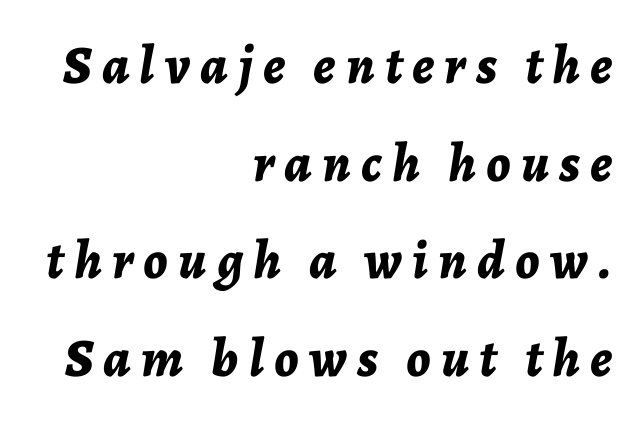
In CSS terms this would be text-align: right. This sample has the flowing, uneven cadence of proportional lettering. The passage shown leans; its letterforms are oblique. The space directly below the letters is spotless. Students, this is bold: see how much ink each stroke carries.
